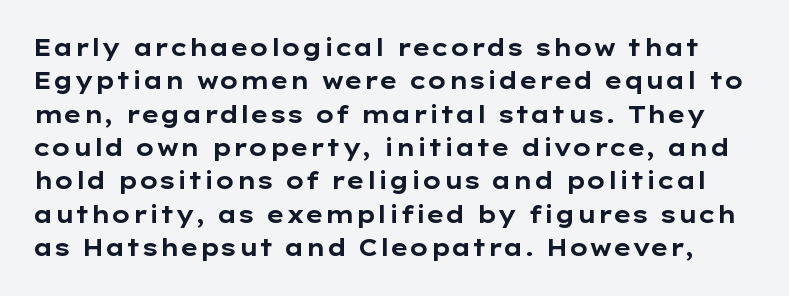
Q: Is the text bold? A: Yes.
Q: Is the text italic (slanted)? A: No, it is upright.
Q: Is the text underlined? A: No.
Q: Is the spacing between letters normal or unusually wide? A: Normal.
Q: Is the spacing between lines tight, normal or loose? A: Normal.
